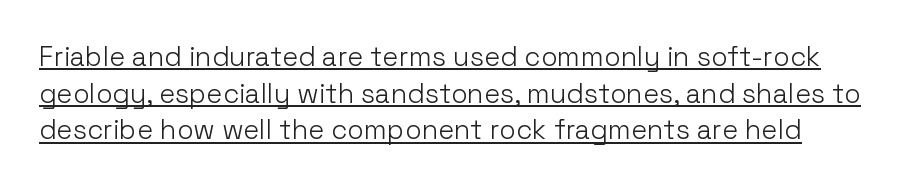
The image shows 27 px text type, upright; set normal line spacing (1.36x), normal letter spacing, underlined.
